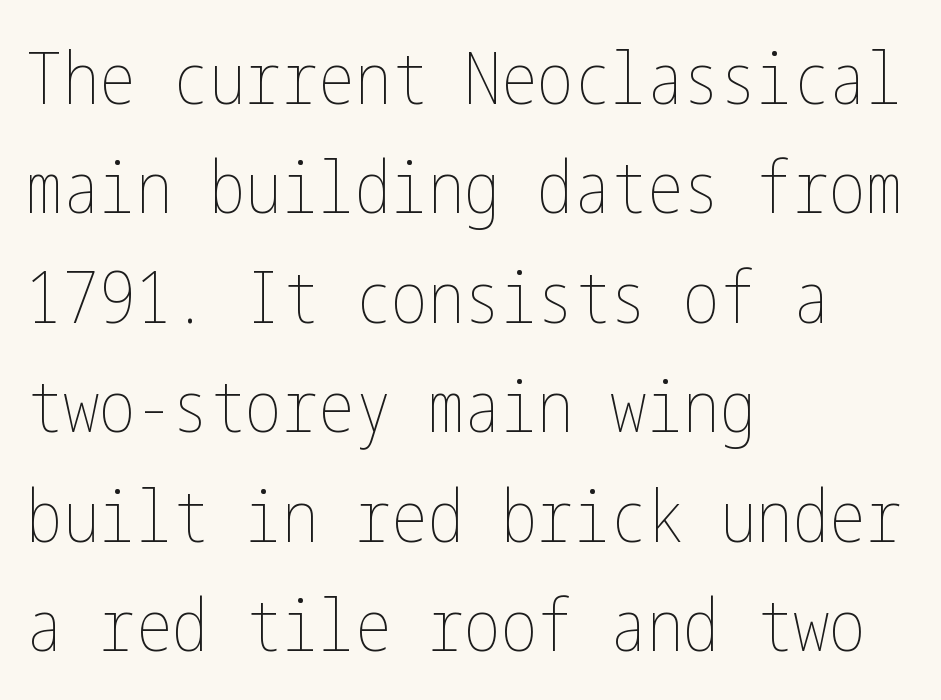
{"italic": "no", "bold": "no", "weight": "thin", "width": "condensed", "stroke_contrast": "low", "x_height": "medium", "underline": "no", "align": "left", "line_spacing": "normal", "line_spacing_ratio": 1.5, "letter_spacing": "normal", "letter_spacing_em": 0.0, "glyph_px": 73}
